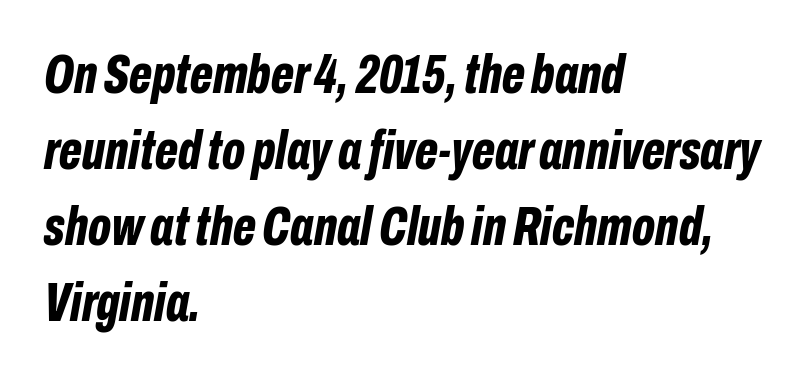
Reading down the block, your eye returns to a fixed left position each line. Look at the stroke-to-counter ratio: heavy, a bold. This sample uses plain, unmodified letter spacing. Interline gaps are of average width in this sample. Each letter keeps its own natural width here, so spacing adapts to shape. No word sits above an underline.
